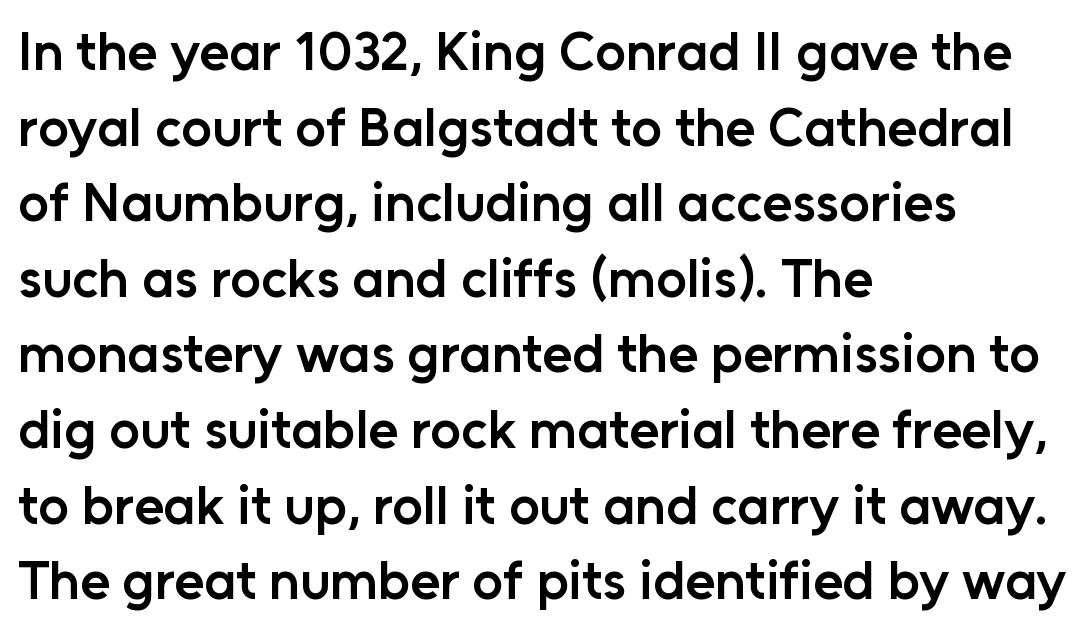
Each glyph is drawn with semibold strokes, heavier than normal yet not fully bold. This rendering features lettering with no underline. The passage shown is typed in a proportional face where columns would drift. The paragraph shown leans on its left margin. A typesetter would label this face a sans.
